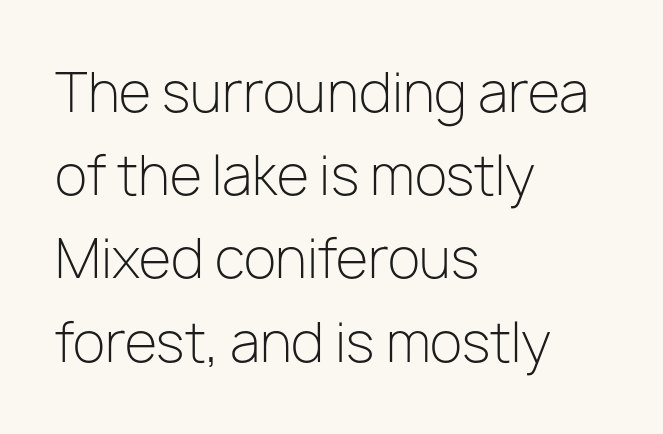
The image shows 53 px light sans-serif type, upright; set left-aligned, normal line spacing (1.57x), normal letter spacing, not underlined; low stroke contrast and a medium x-height.
